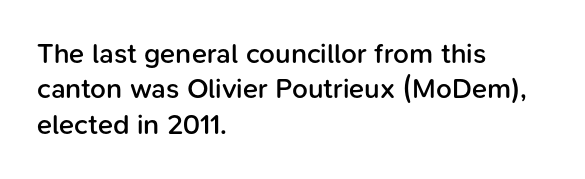
{"serif": "no", "italic": "no", "bold": "semi", "weight": "semibold", "width": "normal", "stroke_contrast": "low", "x_height": "medium", "monospaced": "no", "underline": "no", "align": "left", "line_spacing": "normal", "line_spacing_ratio": 1.26, "letter_spacing": "normal", "letter_spacing_em": 0.0, "glyph_px": 28}
